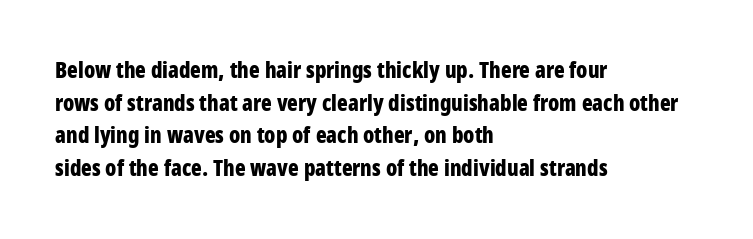
Q: Is the text bold? A: Yes.
Q: Is the text italic (slanted)? A: No, it is upright.
Q: Is the text underlined? A: No.
Q: How is the paragraph aligned? A: Left-aligned.
Q: Is the spacing between letters normal or unusually wide? A: Normal.
Q: Is the spacing between lines tight, normal or loose? A: Normal.
